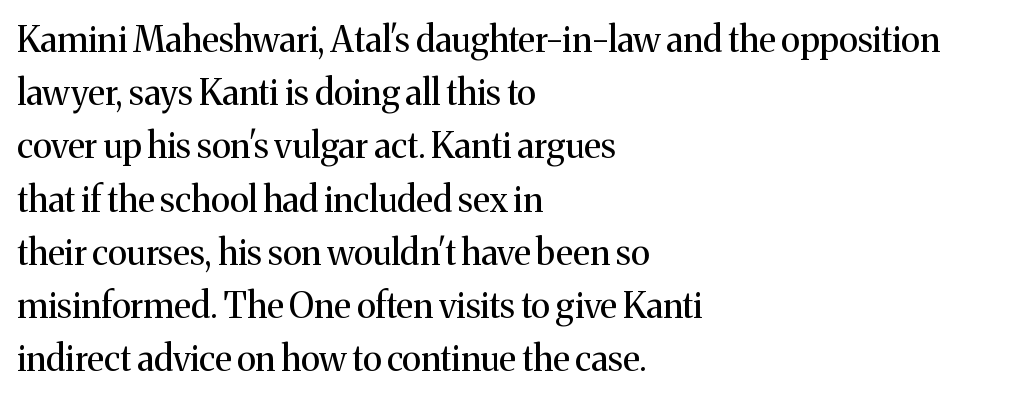
Q: Is the text bold? A: No.
Q: Is the text italic (slanted)? A: No, it is upright.
Q: Is the typeface a serif or a sans-serif typeface? A: Serif.
Q: Is the text underlined? A: No.
Q: How is the paragraph aligned? A: Left-aligned.
Q: Is the spacing between letters normal or unusually wide? A: Normal.
Q: Is the spacing between lines tight, normal or loose? A: Normal.
Q: Width (condensed, normal, or wide)? A: Normal.
Q: Stroke contrast? A: Medium.
Q: x-height? A: Medium.
Q: Monospaced? A: No.
